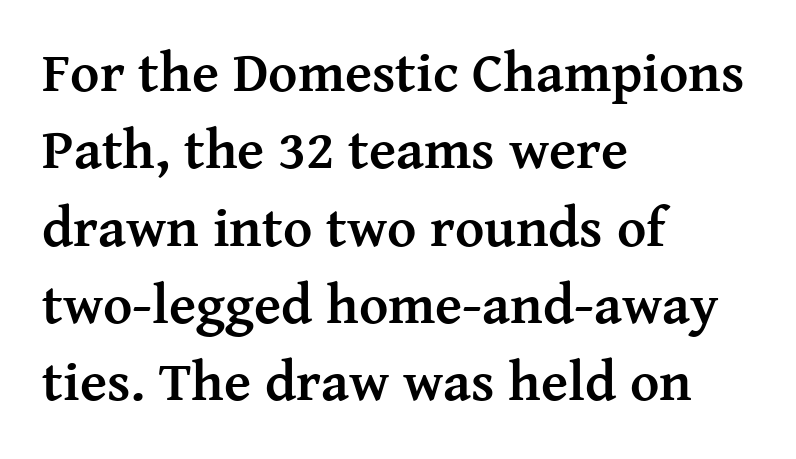
Every stem runs plumb, perpendicular to the baseline. In terms of letterspacing, this is plain default setting. The characters display serif detailing at their extremities. Look at the stroke-to-counter ratio: heavy, a bold. The rendering uses natural spacing where letterforms have individual widths. Casual observation: everything's shoved over to the left.
